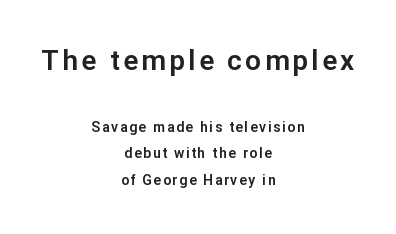
Character widths vary here, with narrow letters taking less room than wide ones. The letters in the upper block stand taller than those in the block below. Notice how the passage keeps no hard edge, just a central spine. Vertical spacing — loose. The axis of the letterforms is exactly vertical. Words float on clear page, feet unadorned.
